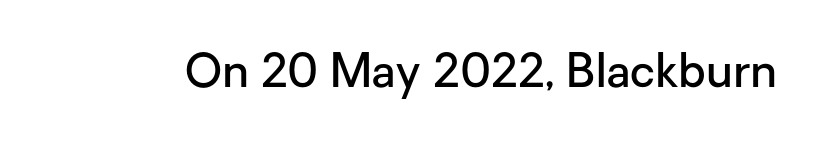
Are there feet on the stems? There aren't — it's a sans. The passage shown is not underscored anywhere. This sample uses an upright cut, with every glyph sitting square on the baseline. Proportional: the letters do not fall into vertical columns. A typesetter would call this zero additional tracking.
